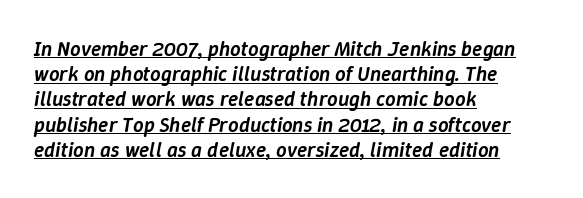
The image shows 21 px text type, italic (leaning right); set left-aligned, line spacing 1.2x, normal letter spacing, underlined.
